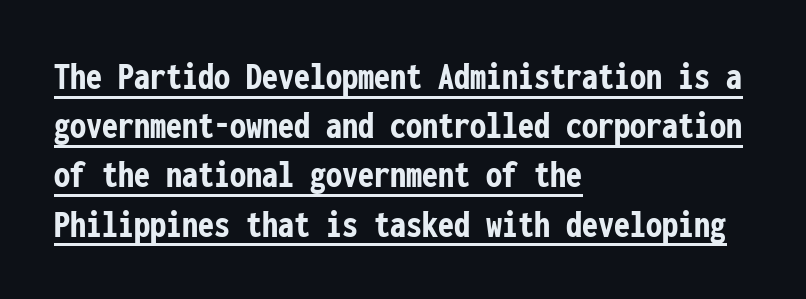
Q: Is the text bold? A: Yes.
Q: Is the text italic (slanted)? A: No, it is upright.
Q: Is the typeface a serif or a sans-serif typeface? A: Sans-serif.
Q: Is the text underlined? A: Yes.
Q: How is the paragraph aligned? A: Left-aligned.
Q: Is the spacing between letters normal or unusually wide? A: Normal.
Q: Width (condensed, normal, or wide)? A: Condensed.
Q: Stroke contrast? A: Low.
Q: x-height? A: Medium.
Q: Monospaced? A: Yes.
